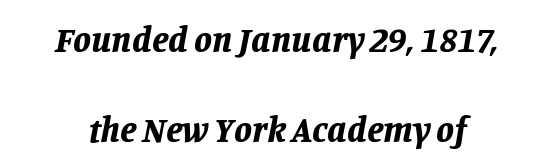
Widely set lines give the paragraph a tall, airy silhouette. The specimen reads as italic at a glance. The specimen omits any rule beneath the text block's lines. Short note: letters normally spaced. A dark, heavy texture on the line: the type is bold.
